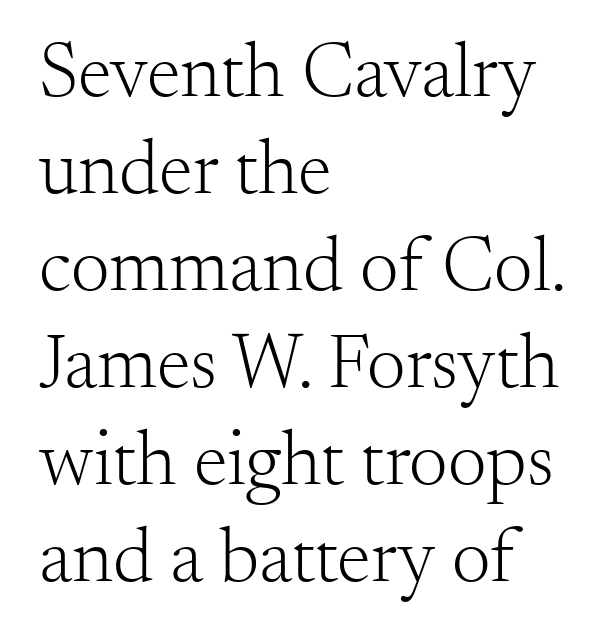
Line spacing here is normal. Stem width sits at or under what a default text font uses. Here the designer chose a conventional face with non-uniform glyph widths. Nope, not italic — everything's standing straight. No word sits above an underline.
